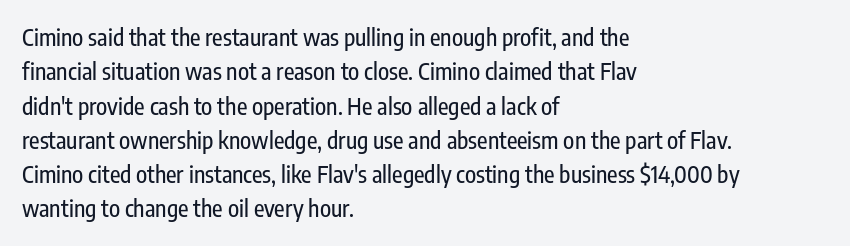
The image shows 23 px text type, upright; set left-aligned, normal line spacing (1.49x), normal letter spacing, not underlined.
